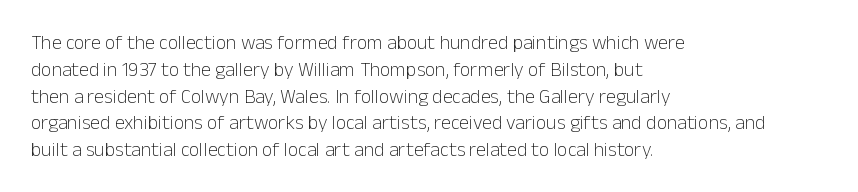
The image shows 20 px text type, upright; set left-aligned, normal line spacing (1.34x), normal letter spacing, not underlined.
